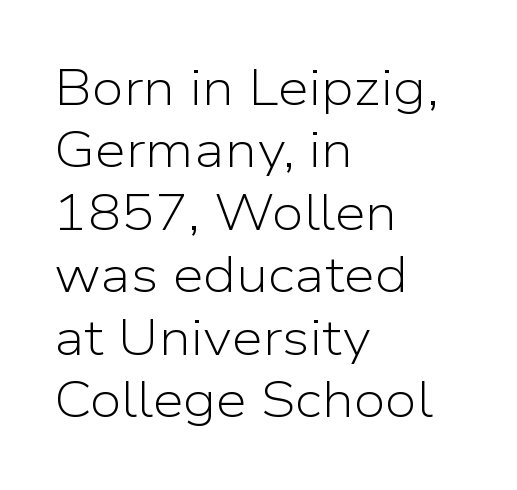
Tracking value appears to be zero — textbook default spacing. These lines sit exactly where default settings would place them. The strip under each line holds only bare page. Note the varied advance widths — an 'i' is clearly narrower than an 'm'. No italicization has been applied; the sample stays upright. No feet cap the strokes, marking this as sans-serif type.
